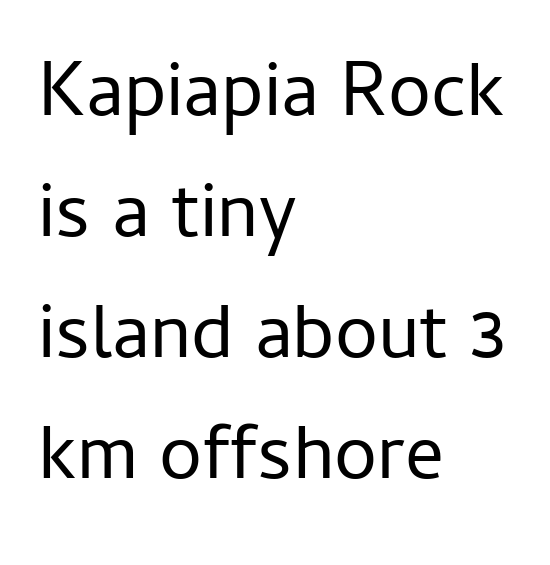
Q: Is the text bold? A: No.
Q: Is the text italic (slanted)? A: No, it is upright.
Q: Is the typeface a serif or a sans-serif typeface? A: Sans-serif.
Q: Is the text underlined? A: No.
Q: How is the paragraph aligned? A: Left-aligned.
Q: Is the spacing between letters normal or unusually wide? A: Normal.
Q: Is the spacing between lines tight, normal or loose? A: Normal.
Q: Width (condensed, normal, or wide)? A: Normal.
Q: Stroke contrast? A: Low.
Q: x-height? A: Medium.
Q: Monospaced? A: No.
